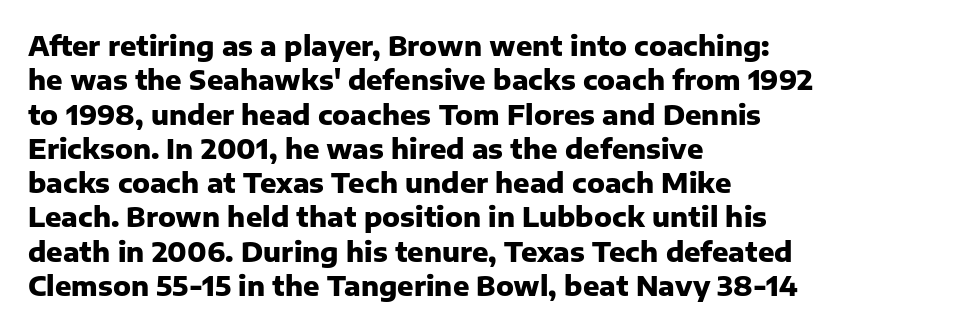
{"italic": "no", "bold": "yes", "underline": "no", "align": "left", "line_spacing": "normal", "line_spacing_ratio": 1.27, "letter_spacing": "normal", "letter_spacing_em": 0.0, "glyph_px": 27}
